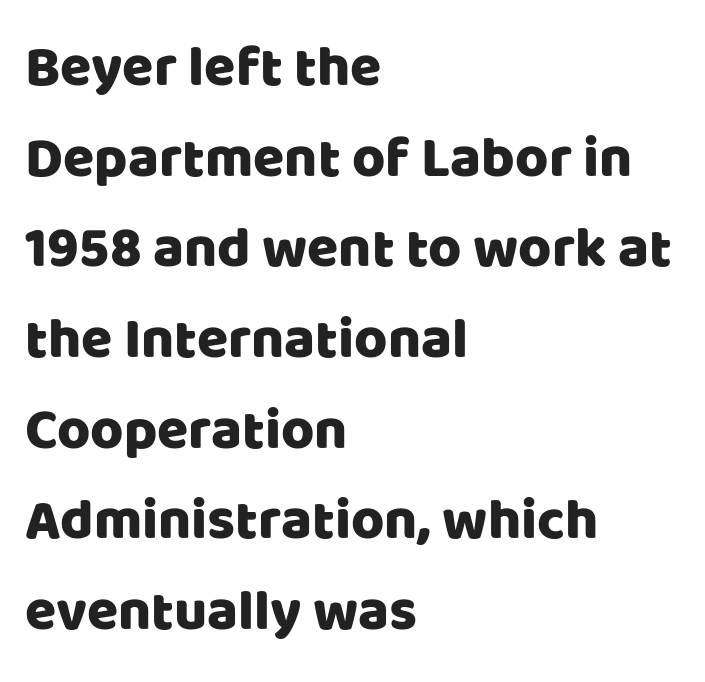
Short and long lines alike share a common starting point at left. Students, note that the glyphs here touch the page at normal intervals. A typesetter would call this proportional, since set widths differ per character. Leading: standard.
